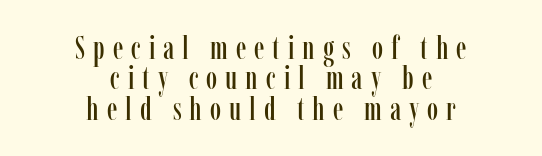
The image shows 32 px condensed serif type, upright; set centered, tight line spacing (0.95x), unusually wide letter spacing (+0.25 em), not underlined; low stroke contrast and a medium x-height.
